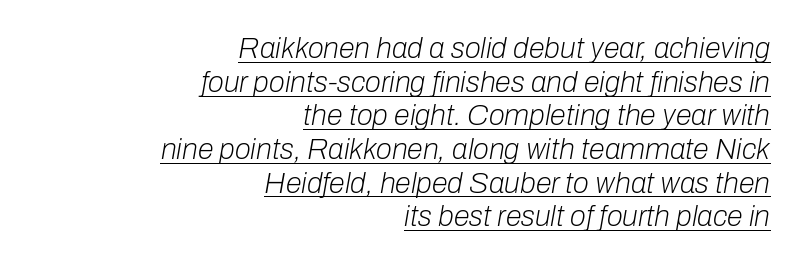
Q: Is the text bold? A: No.
Q: Is the text italic (slanted)? A: Yes, it leans right by about 10 degrees.
Q: Is the text underlined? A: Yes.
Q: How is the paragraph aligned? A: Right-aligned.
Q: Is the spacing between letters normal or unusually wide? A: Normal.
Q: Width (condensed, normal, or wide)? A: Normal.
Q: Stroke contrast? A: Low.
Q: x-height? A: Medium.
Q: Monospaced? A: No.
